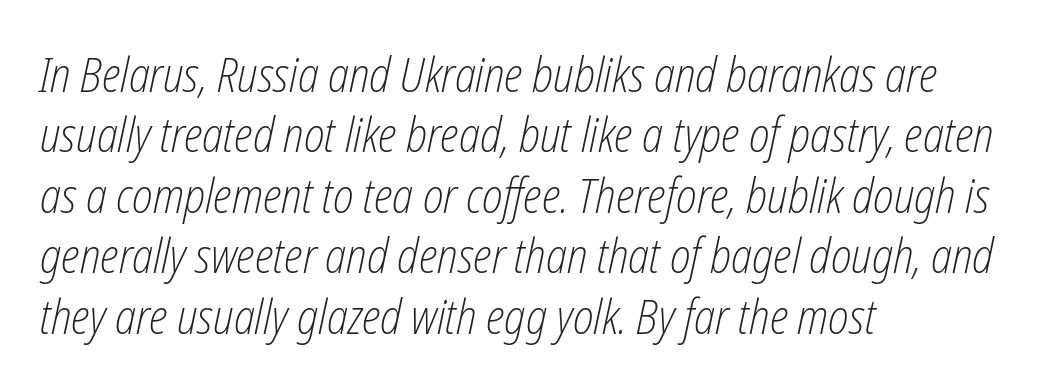
{"italic": "yes", "lean": "right", "slant_degrees": 12, "bold": "no", "weight": "light", "width": "condensed", "stroke_contrast": "low", "x_height": "medium", "monospaced": "no", "underline": "no", "align": "left", "line_spacing": "normal", "line_spacing_ratio": 1.26, "letter_spacing": "normal", "letter_spacing_em": 0.0, "glyph_px": 48}
